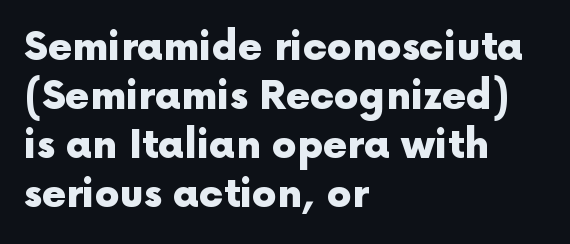
The typography opts for an upright posture over an oblique one. The letters carry no serifs — their stems end cleanly without finishing strokes. The face used here has the dense, thick strokes of a bold. The words here are not underlined. A typesetter would call this zero additional tracking. Students, observe: this is what conventionally led text looks like.
